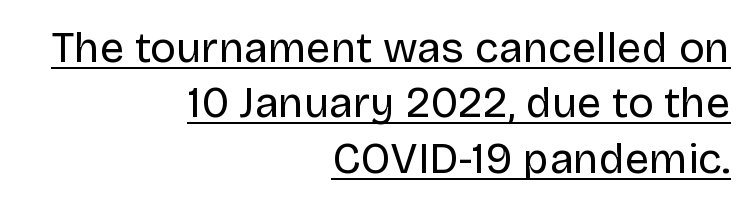
Q: Is the text bold? A: No.
Q: Is the text italic (slanted)? A: No, it is upright.
Q: Is the typeface a serif or a sans-serif typeface? A: Sans-serif.
Q: Is the text underlined? A: Yes.
Q: How is the paragraph aligned? A: Right-aligned.
Q: Is the spacing between letters normal or unusually wide? A: Normal.
Q: Is the spacing between lines tight, normal or loose? A: Normal.
Q: Width (condensed, normal, or wide)? A: Normal.
Q: Stroke contrast? A: Low.
Q: x-height? A: Large.
Q: Monospaced? A: No.
